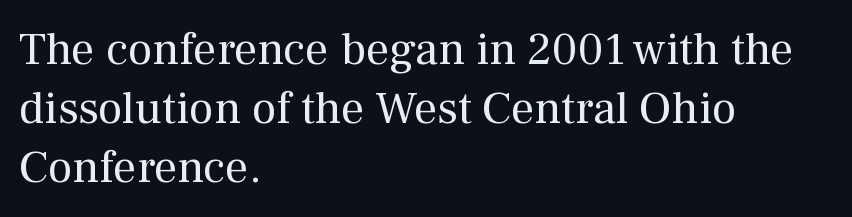
Between one letter and the next there's only the usual sliver of space. This sample uses an upright cut, with every glyph sitting square on the baseline. Reading down the column, the eye jumps a familiar distance to each next line. Varying glyph widths throughout — classic text-font behaviour.
